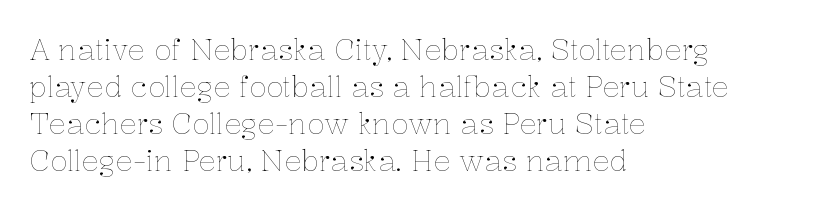
{"italic": "no", "bold": "no", "weight": "thin", "width": "normal", "stroke_contrast": "low", "x_height": "medium", "monospaced": "no", "underline": "no", "align": "left", "line_spacing": "normal", "line_spacing_ratio": 1.28, "letter_spacing": "normal", "letter_spacing_em": 0.0, "glyph_px": 29}
